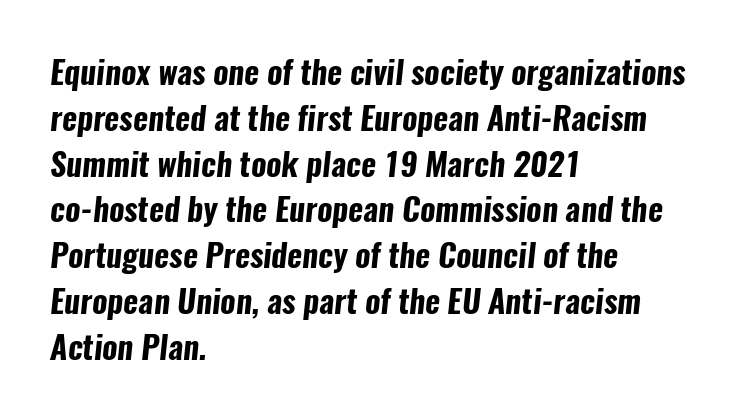
{"serif": "no", "bold": "yes", "weight": "bold", "width": "condensed", "stroke_contrast": "low", "x_height": "medium", "monospaced": "no", "underline": "no", "align": "left", "line_spacing": "normal", "line_spacing_ratio": 1.43, "letter_spacing": "normal", "letter_spacing_em": 0.0, "glyph_px": 32}
